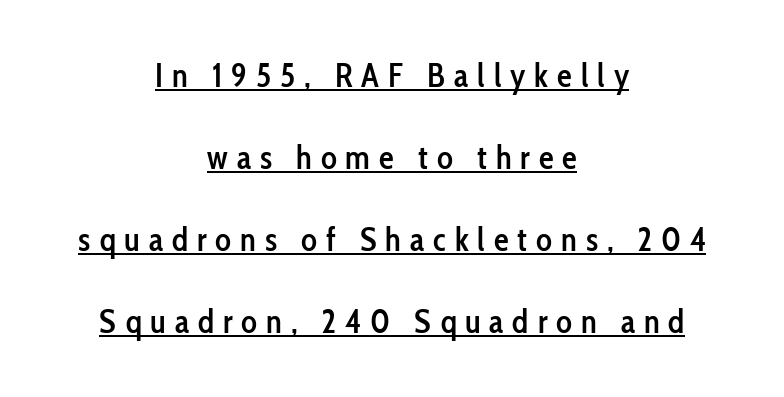
The image shows 33 px semibold, condensed sans-serif type, upright; set centered, loose line spacing (2.48x), unusually wide letter spacing (+0.27 em), underlined; low stroke contrast and a medium x-height.
